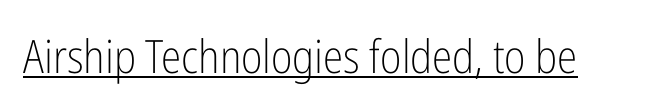
Think of a printed novel: that variable character pitch is what you see here. Has an underline been added? It has. How are the letters spaced? Ordinarily, with no added tracking. Nothing sits at the stroke ends, so this counts as sans-serif.
